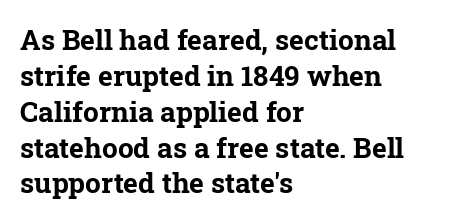
The image shows 28 px bold serif type, upright; set left-aligned, normal line spacing (1.28x), normal letter spacing, not underlined; low stroke contrast and a medium x-height.
